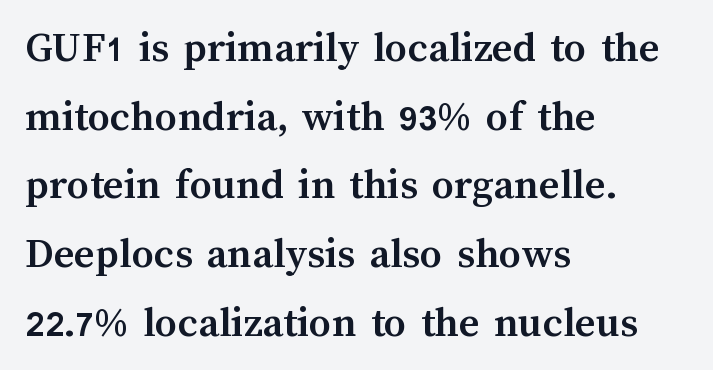
{"italic": "no", "bold": "yes", "weight": "semibold", "width": "normal", "stroke_contrast": "medium", "x_height": "medium", "monospaced": "no", "underline": "no", "align": "left", "line_spacing": "normal", "line_spacing_ratio": 1.56, "letter_spacing": "normal", "letter_spacing_em": 0.0, "glyph_px": 44}
